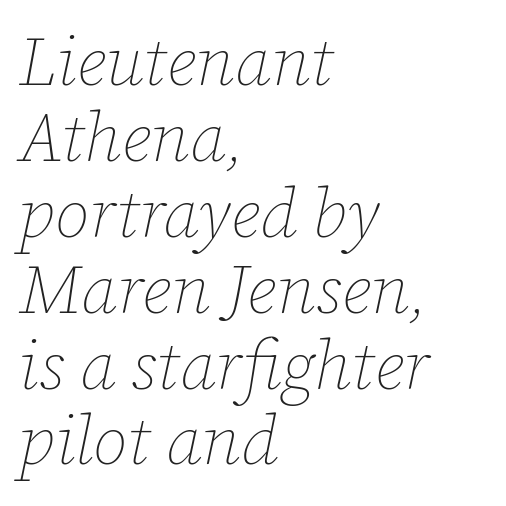
{"italic": "yes", "lean": "right", "slant_degrees": 12, "bold": "no", "weight": "thin", "width": "normal", "stroke_contrast": "low", "x_height": "medium", "monospaced": "no", "underline": "no", "align": "left", "line_spacing": "tight", "line_spacing_ratio": 1.1, "letter_spacing": "normal", "letter_spacing_em": 0.0, "glyph_px": 69}
